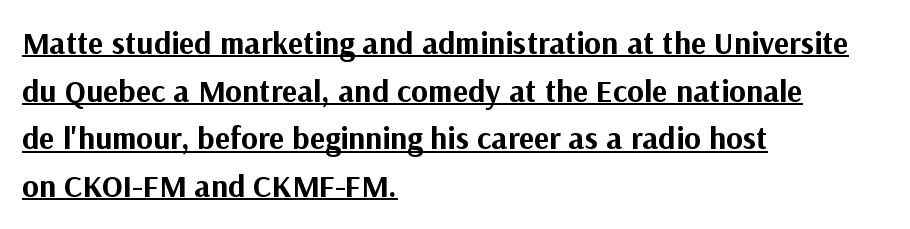
{"serif": "no", "italic": "no", "bold": "yes", "weight": "bold", "width": "normal", "stroke_contrast": "medium", "x_height": "medium", "monospaced": "no", "underline": "yes", "align": "left", "line_spacing": "normal", "line_spacing_ratio": 1.49, "letter_spacing": "normal", "letter_spacing_em": 0.0, "glyph_px": 32}
